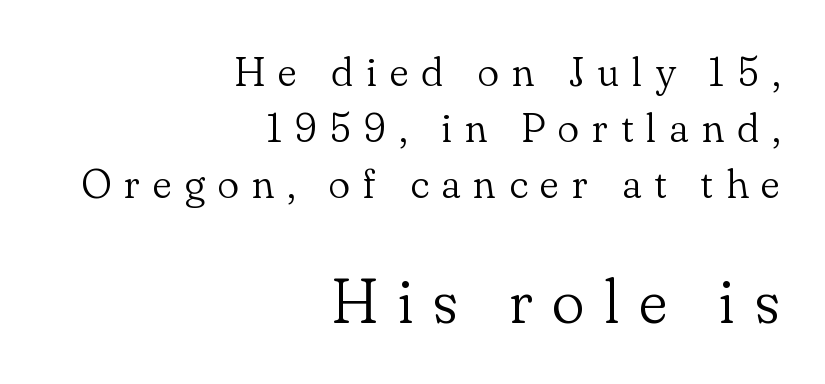
{"serif": "yes", "italic": "no", "bold": "no", "weight": "light", "width": "normal", "stroke_contrast": "low", "x_height": "small", "monospaced": "no", "underline": "no", "align": "right", "line_spacing": "normal", "line_spacing_ratio": 1.36, "letter_spacing": "wide", "letter_spacing_em": 0.31, "larger_block": "second", "size_ratio": 1.51, "glyph_px": 62}
